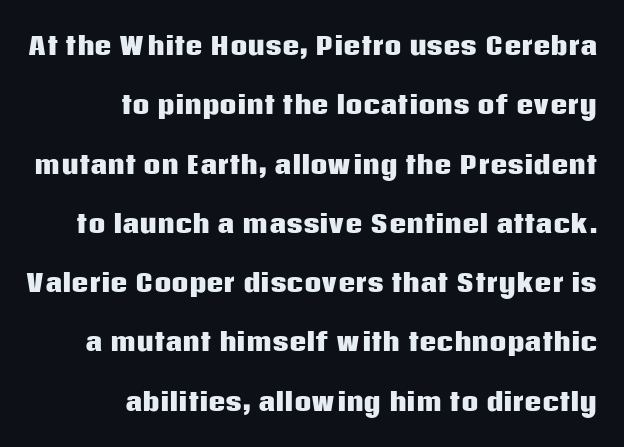
Does the copy run flush right? Yes — the right margin is perfectly even. Tracking value appears to be zero — textbook default spacing. Quick note: interline space is abundant. Just letters on the line, the space beneath them empty. The face used here has the dense, thick strokes of a bold.
